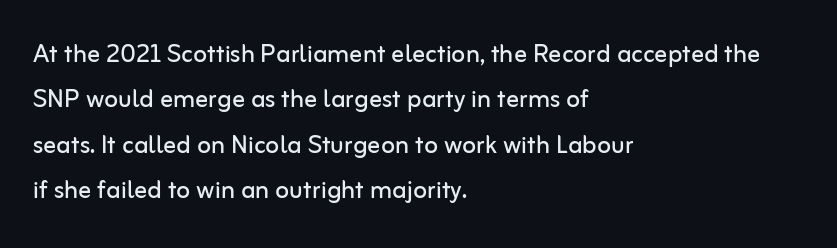
Spacing verdict: proportional, widths tailored to each character. I'd call this a sans setting — the letters go barefoot. No extra ink here — the face is not bold. This rendering uses left alignment, leaving the right contour irregular.
